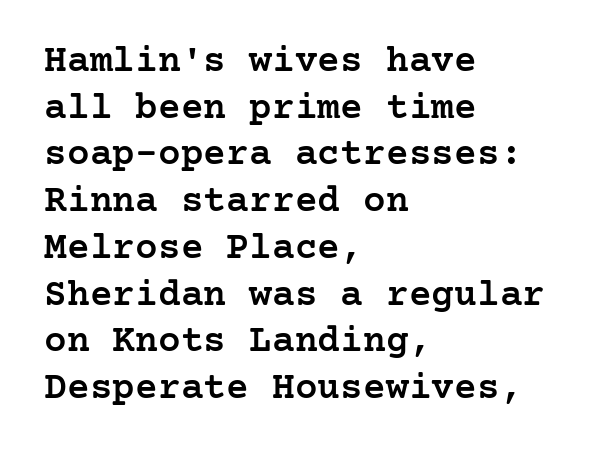
The image shows 38 px semibold serif type, upright; set left-aligned, line spacing 1.23x, normal letter spacing, not underlined; low stroke contrast and a medium x-height.
